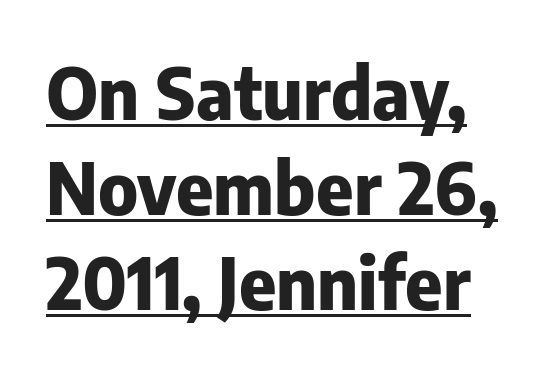
Q: Is the text bold? A: Yes.
Q: Is the text italic (slanted)? A: No, it is upright.
Q: Is the typeface a serif or a sans-serif typeface? A: Sans-serif.
Q: Is the text underlined? A: Yes.
Q: Is the spacing between letters normal or unusually wide? A: Normal.
Q: Is the spacing between lines tight, normal or loose? A: Normal.
Q: Width (condensed, normal, or wide)? A: Normal.
Q: Stroke contrast? A: Low.
Q: x-height? A: Medium.
Q: Monospaced? A: No.
